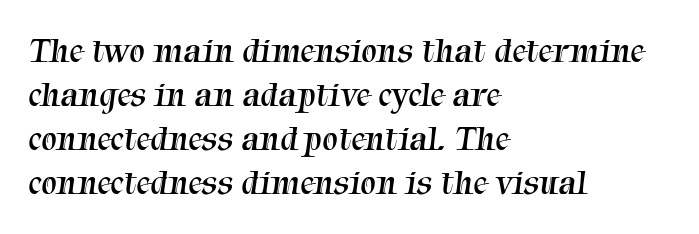
{"serif": "yes", "bold": "no", "weight": "regular", "width": "normal", "stroke_contrast": "medium", "x_height": "medium", "monospaced": "no", "underline": "no", "align": "left", "line_spacing": "normal", "line_spacing_ratio": 1.26, "letter_spacing": "normal", "letter_spacing_em": 0.0, "glyph_px": 35}
